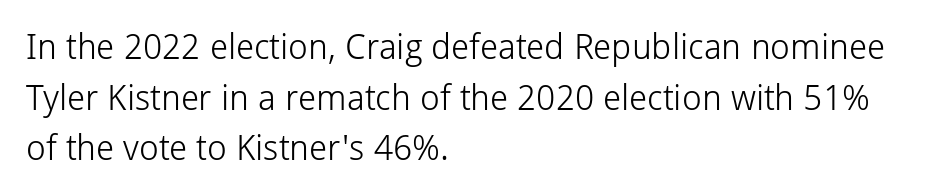
Q: Is the text bold? A: No.
Q: Is the text italic (slanted)? A: No, it is upright.
Q: Is the typeface a serif or a sans-serif typeface? A: Sans-serif.
Q: Is the text underlined? A: No.
Q: How is the paragraph aligned? A: Left-aligned.
Q: Is the spacing between letters normal or unusually wide? A: Normal.
Q: Is the spacing between lines tight, normal or loose? A: Normal.
Q: Width (condensed, normal, or wide)? A: Normal.
Q: Stroke contrast? A: Low.
Q: x-height? A: Medium.
Q: Monospaced? A: No.
